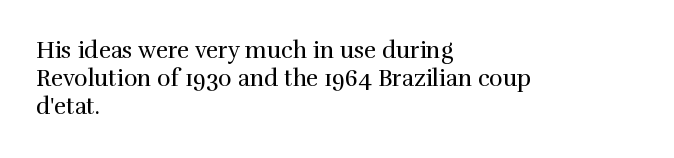
The image shows 23 px text type, upright; set left-aligned, line spacing 1.22x, normal letter spacing, not underlined.
